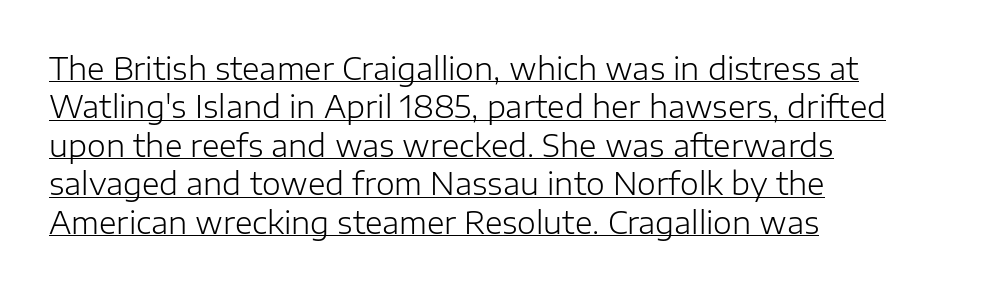
The image shows 30 px light sans-serif type, upright; set left-aligned, normal line spacing (1.28x), normal letter spacing, underlined; low stroke contrast and a medium x-height.
